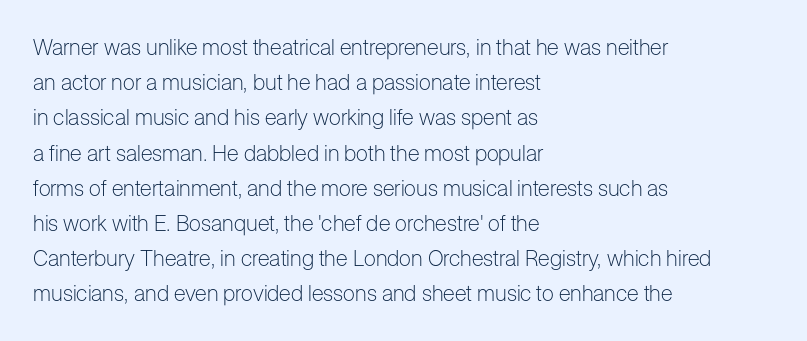
{"italic": "no", "bold": "no", "underline": "no", "align": "left", "line_spacing": "normal", "line_spacing_ratio": 1.6, "letter_spacing": "normal", "letter_spacing_em": 0.0, "glyph_px": 22}
